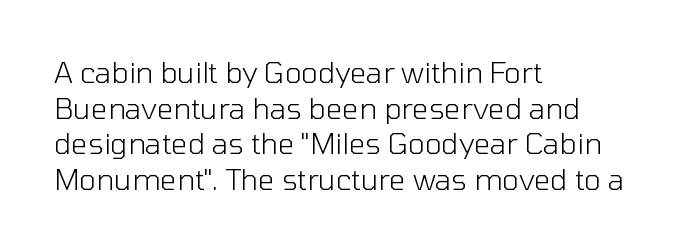
Q: Is the text bold? A: No.
Q: Is the text italic (slanted)? A: No, it is upright.
Q: Is the typeface a serif or a sans-serif typeface? A: Sans-serif.
Q: Is the text underlined? A: No.
Q: How is the paragraph aligned? A: Left-aligned.
Q: Is the spacing between letters normal or unusually wide? A: Normal.
Q: Width (condensed, normal, or wide)? A: Normal.
Q: Stroke contrast? A: Low.
Q: x-height? A: Medium.
Q: Monospaced? A: No.
